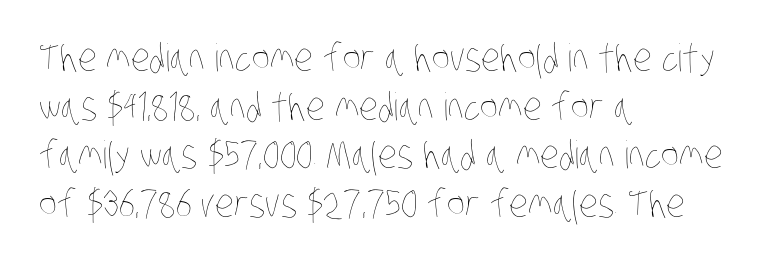
Line spacing here is normal. Observe the ordinary spacing: letters are neighbours, not strangers. Horizontal alignment here is leftward, the default for most running prose. Each letter keeps its own natural width here, so spacing adapts to shape. Compared with a typical body face, this is equally light or lighter still.
